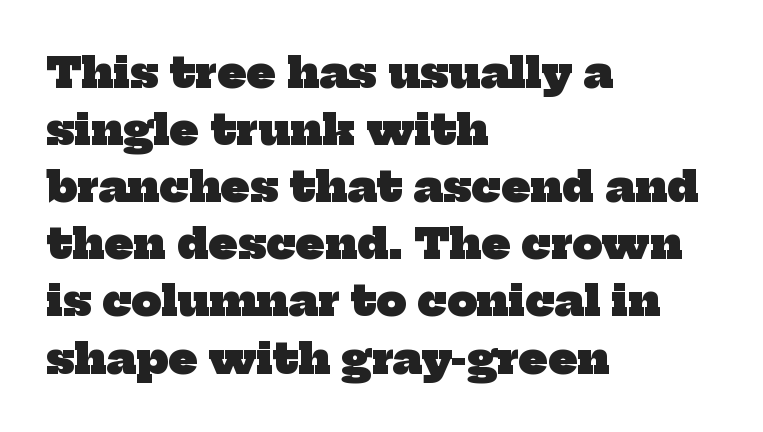
The image shows 42 px heavy serif type; set left-aligned, normal line spacing (1.36x), normal letter spacing, not underlined; low stroke contrast and a medium x-height.
